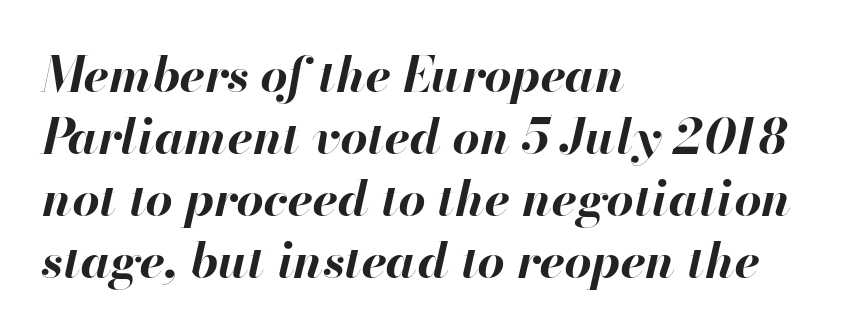
A typesetter would call this proportional, since set widths differ per character. In terms of leading, this rendering sits right in the middle. The glyphs are unaccompanied by any horizontal stroke below them. Observe the ordinary spacing: letters are neighbours, not strangers.
